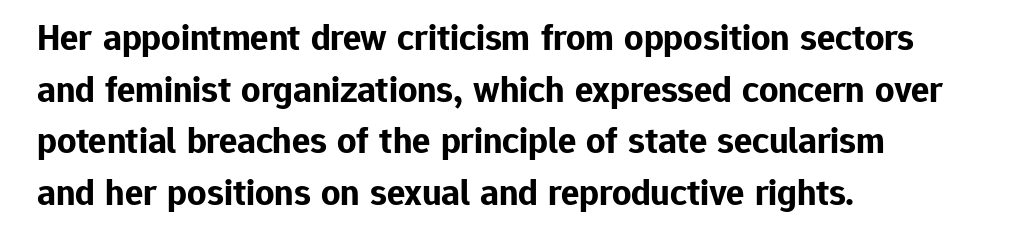
{"serif": "no", "italic": "no", "bold": "yes", "weight": "bold", "width": "normal", "stroke_contrast": "low", "x_height": "medium", "monospaced": "no", "underline": "no", "align": "left", "line_spacing": "normal", "line_spacing_ratio": 1.36, "letter_spacing": "normal", "letter_spacing_em": 0.0, "glyph_px": 38}
